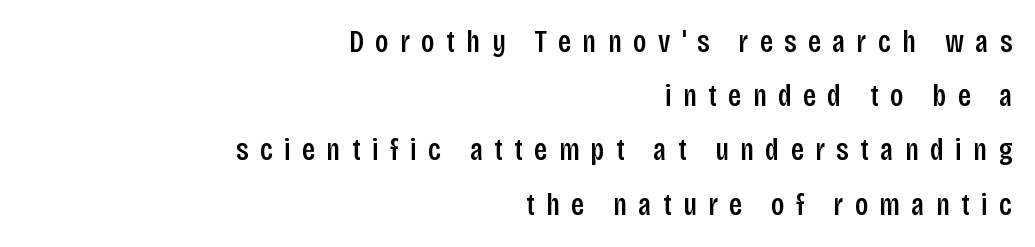
Plain, unruled lines of type. Looks like regular typesetting: each glyph gets only the width it needs. You could only call the tracking loose — the letters float apart. Look at the bottom of the vertical strokes: they stop flat, with no serifs.
